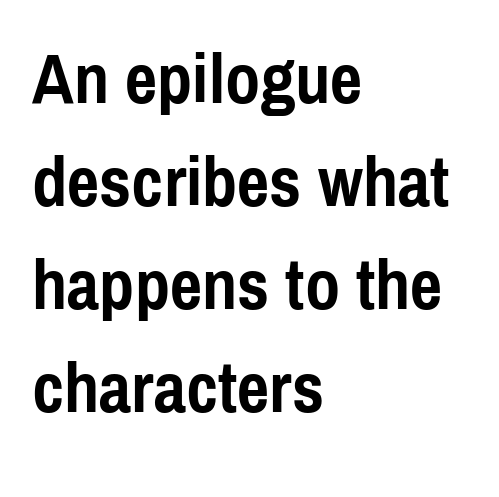
{"serif": "no", "italic": "no", "bold": "yes", "weight": "semibold", "width": "condensed", "x_height": "medium", "monospaced": "no", "underline": "no", "align": "left", "line_spacing": "normal", "line_spacing_ratio": 1.45, "letter_spacing": "normal", "letter_spacing_em": 0.0, "glyph_px": 71}
